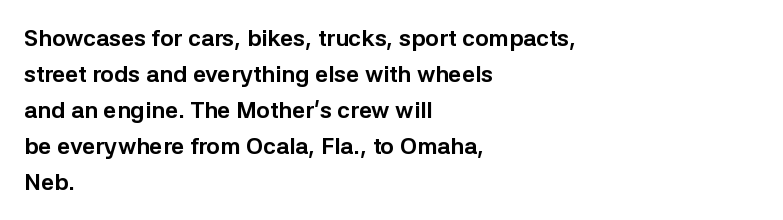
The line-height multiplier appears to be the usual default. Plain, unruled lines of type. The type is set solid horizontally, with unmodified tracking. Horizontal alignment here is leftward, the default for most running prose. Does the weight exceed regular? Yes, all the way to bold.
